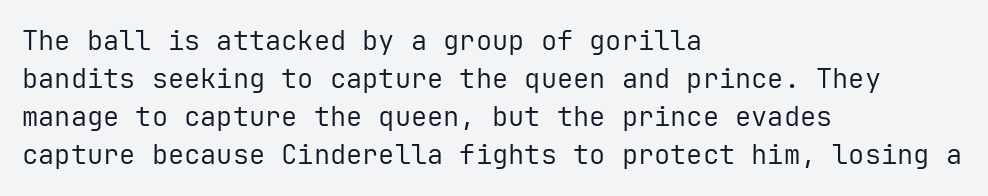
{"italic": "no", "bold": "no", "underline": "no", "align": "left", "line_spacing": "normal", "line_spacing_ratio": 1.41, "letter_spacing": "normal", "letter_spacing_em": 0.0, "glyph_px": 27}
